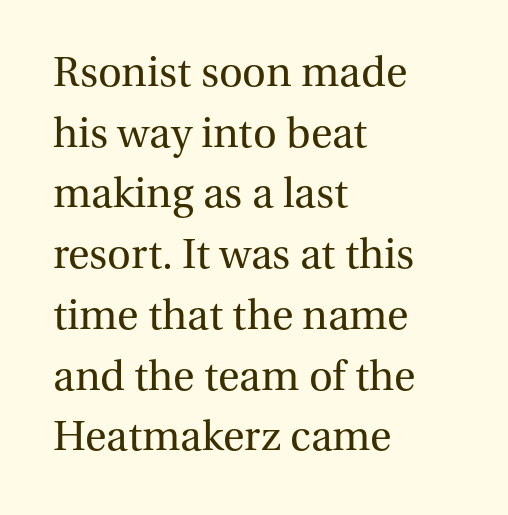
{"serif": "yes", "italic": "no", "bold": "no", "weight": "regular", "width": "normal", "stroke_contrast": "medium", "x_height": "medium", "monospaced": "no", "underline": "no", "align": "left", "line_spacing": "normal", "line_spacing_ratio": 1.38, "letter_spacing": "normal", "letter_spacing_em": 0.0, "glyph_px": 44}
